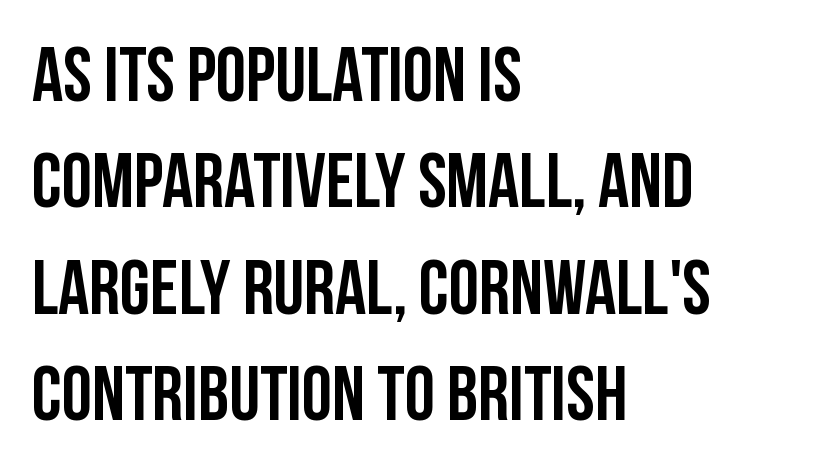
The image shows 77 px condensed sans-serif type, upright; set left-aligned, normal line spacing (1.38x), normal letter spacing, not underlined; low stroke contrast and a large x-height.
